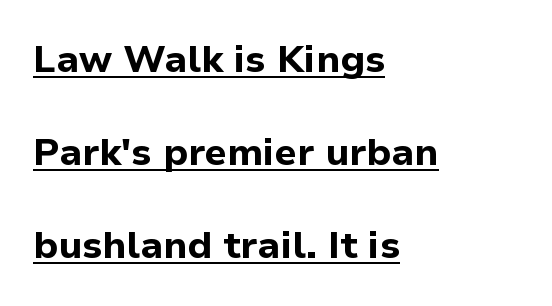
The image shows 38 px bold sans-serif type, upright; set left-aligned, loose line spacing (2.45x), normal letter spacing, underlined; low stroke contrast and a medium x-height.
